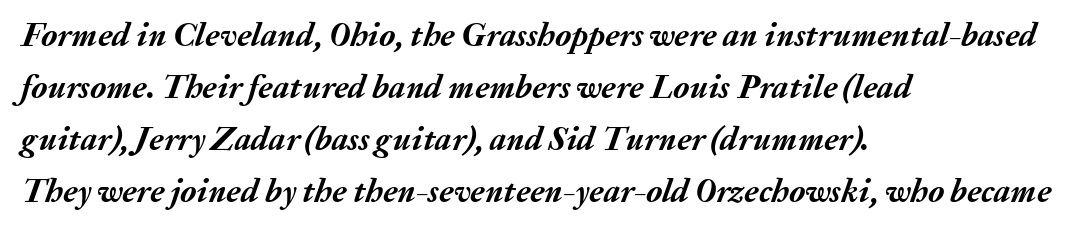
Q: Is the text bold? A: Yes.
Q: Is the text italic (slanted)? A: Yes, it leans right by about 20 degrees.
Q: Is the text underlined? A: No.
Q: How is the paragraph aligned? A: Left-aligned.
Q: Is the spacing between letters normal or unusually wide? A: Normal.
Q: Is the spacing between lines tight, normal or loose? A: Normal.
Q: Width (condensed, normal, or wide)? A: Normal.
Q: Stroke contrast? A: Medium.
Q: x-height? A: Medium.
Q: Monospaced? A: No.
